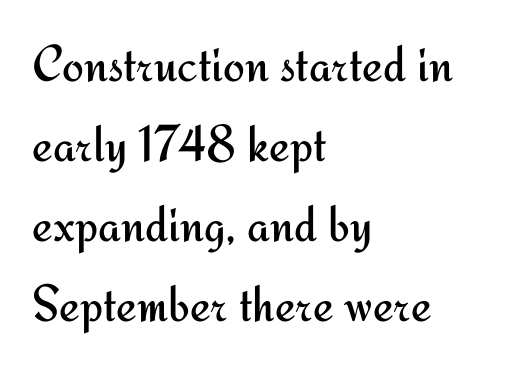
The image shows 52 px regular-weight sans-serif type, upright; set left-aligned, normal line spacing (1.54x), normal letter spacing, not underlined; medium stroke contrast and a small x-height.
